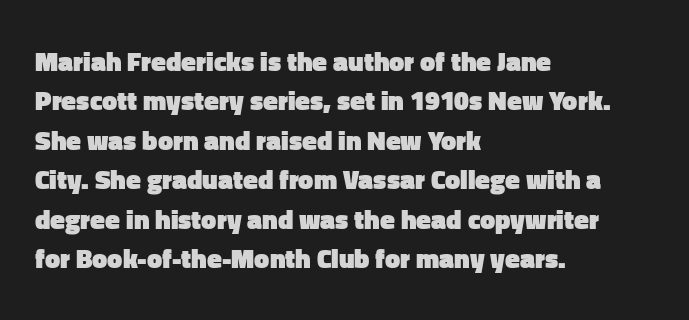
{"italic": "no", "bold": "yes", "underline": "no", "align": "left", "line_spacing": "normal", "line_spacing_ratio": 1.46, "letter_spacing": "normal", "letter_spacing_em": 0.0, "glyph_px": 27}
